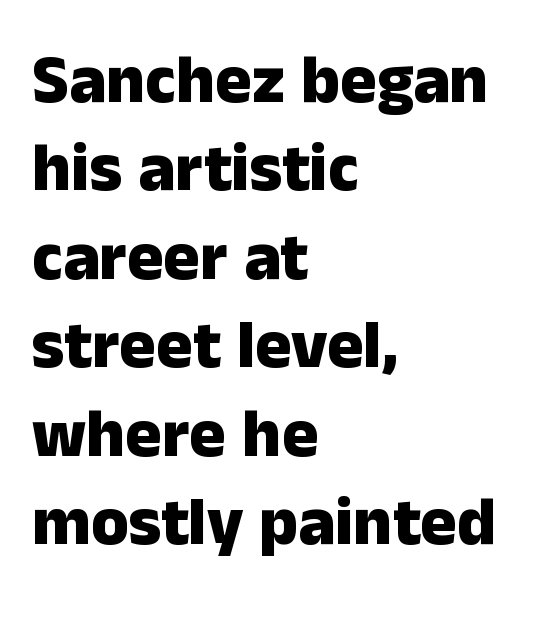
The image shows 68 px heavy sans-serif type, upright; set left-aligned, normal line spacing (1.3x), normal letter spacing, not underlined; low stroke contrast and a medium x-height.
